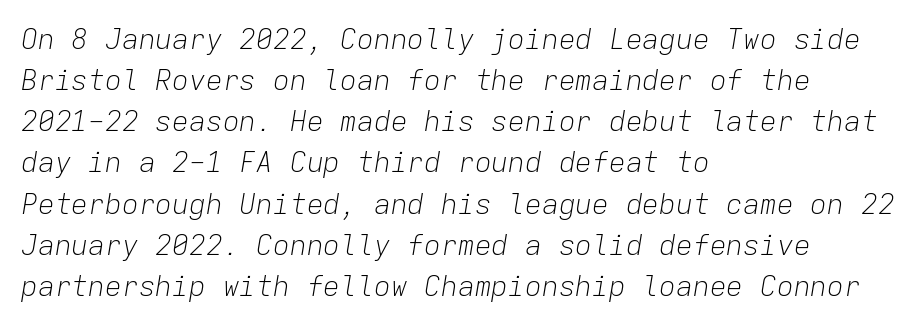
The image shows 28 px light type, italic (leaning right), monospaced; set left-aligned, normal line spacing (1.47x), normal letter spacing, not underlined; low stroke contrast and a medium x-height.
